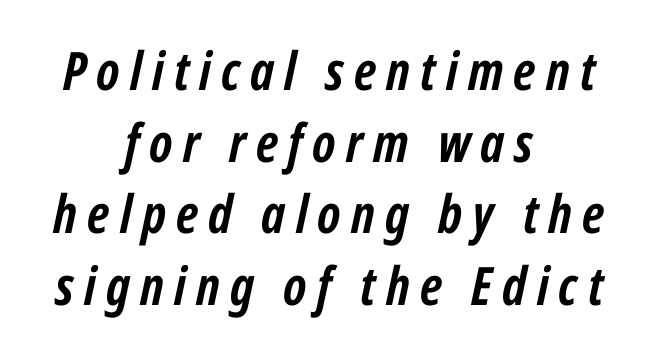
Q: Is the text bold? A: Yes.
Q: Is the text italic (slanted)? A: Yes, it leans right by about 12 degrees.
Q: Is the text underlined? A: No.
Q: How is the paragraph aligned? A: Centered.
Q: Is the spacing between lines tight, normal or loose? A: Normal.
Q: Width (condensed, normal, or wide)? A: Condensed.
Q: Stroke contrast? A: Low.
Q: x-height? A: Medium.
Q: Monospaced? A: No.
